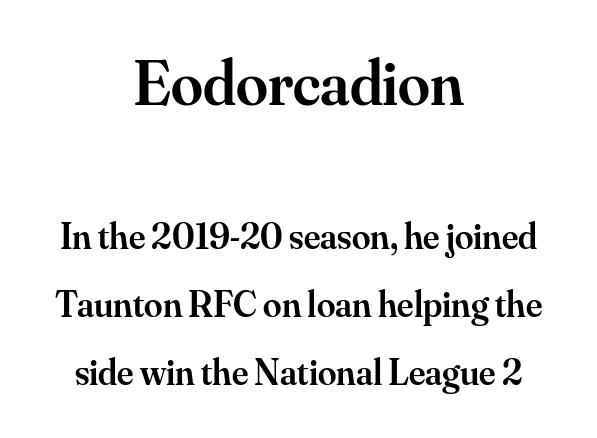
{"serif": "yes", "italic": "no", "bold": "semi", "weight": "semibold", "width": "normal", "stroke_contrast": "medium", "x_height": "small", "monospaced": "no", "underline": "no", "align": "center", "line_spacing_ratio": 1.85, "letter_spacing": "normal", "letter_spacing_em": 0.0, "larger_block": "first", "size_ratio": 1.73, "glyph_px": 64}
